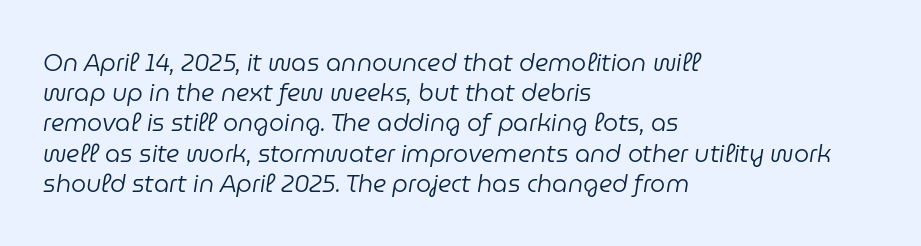
The image shows 24 px text type, italic (leaning right); set left-aligned, normal line spacing (1.26x), normal letter spacing, not underlined.
